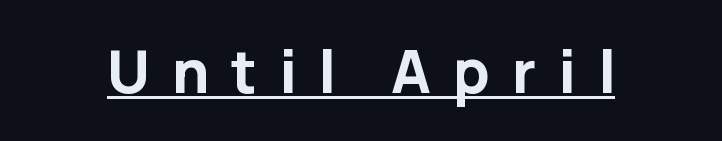
{"serif": "no", "italic": "no", "bold": "yes", "weight": "bold", "width": "normal", "stroke_contrast": "low", "x_height": "medium", "monospaced": "no", "underline": "yes", "letter_spacing": "wide", "letter_spacing_em": 0.37, "glyph_px": 59}
